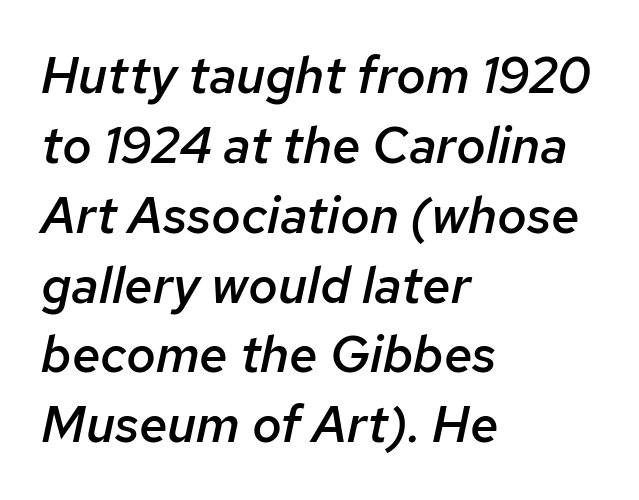
{"italic": "yes", "lean": "right", "slant_degrees": 12, "bold": "semi", "weight": "semibold", "width": "normal", "stroke_contrast": "low", "x_height": "medium", "monospaced": "no", "underline": "no", "align": "left", "line_spacing": "normal", "line_spacing_ratio": 1.37, "letter_spacing": "normal", "letter_spacing_em": 0.0, "glyph_px": 51}
